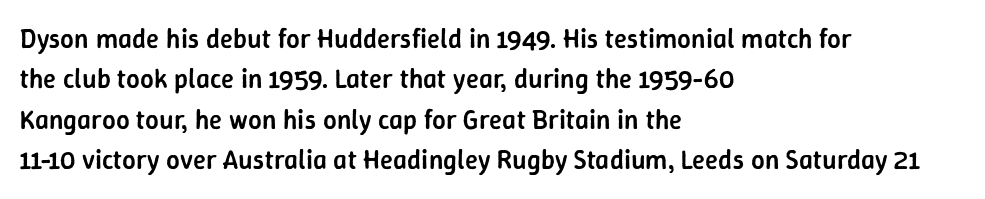
Glyph-to-glyph distance matches everyday printed text. Beneath every word, the page is bare. What's the leading like? Ordinary, nothing unusual. Typographic density is moderately raised because the face is semibold. Vertical strokes here are truly vertical.
